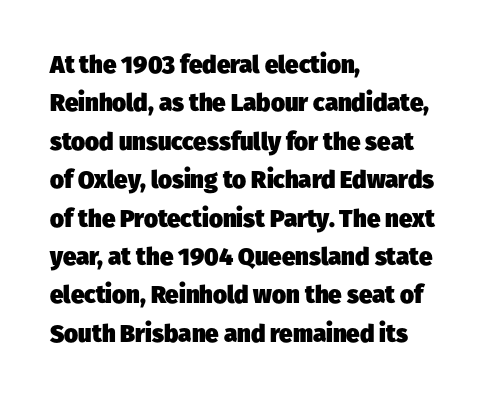
The image shows 24 px bold type; set left-aligned, normal line spacing (1.6x), normal letter spacing, not underlined.
